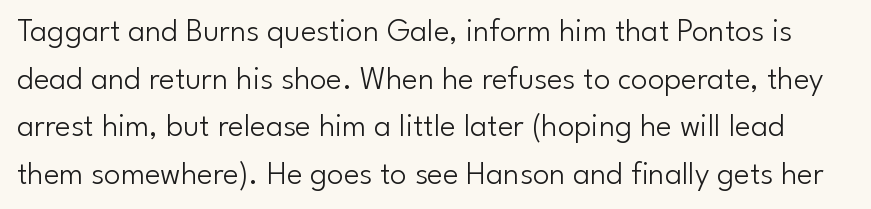
Q: Is the text bold? A: No.
Q: Is the text italic (slanted)? A: No, it is upright.
Q: Is the typeface a serif or a sans-serif typeface? A: Sans-serif.
Q: Is the text underlined? A: No.
Q: Is the spacing between letters normal or unusually wide? A: Normal.
Q: Is the spacing between lines tight, normal or loose? A: Normal.
Q: Width (condensed, normal, or wide)? A: Normal.
Q: Stroke contrast? A: Low.
Q: x-height? A: Small.
Q: Monospaced? A: No.
